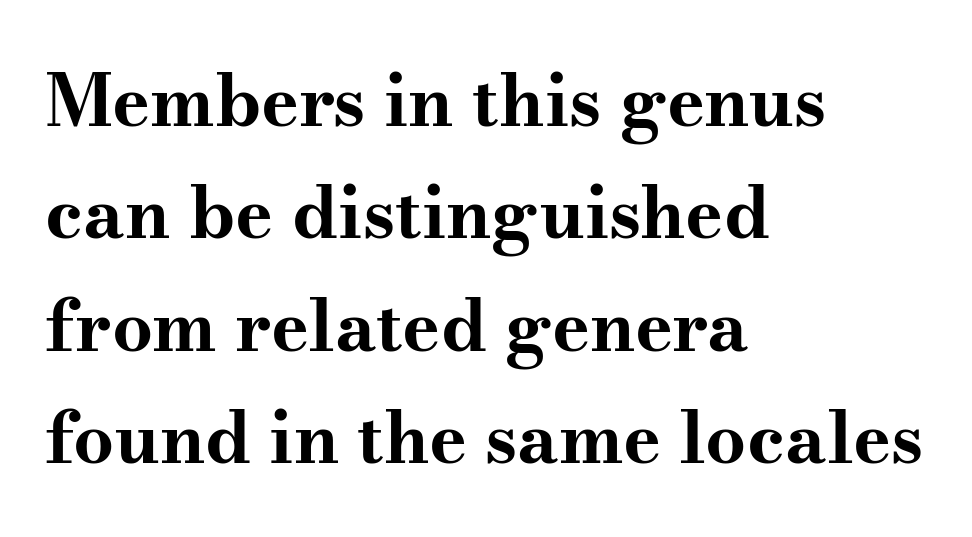
Q: Is the text bold? A: Yes.
Q: Is the text italic (slanted)? A: No, it is upright.
Q: Is the typeface a serif or a sans-serif typeface? A: Serif.
Q: Is the text underlined? A: No.
Q: How is the paragraph aligned? A: Left-aligned.
Q: Is the spacing between letters normal or unusually wide? A: Normal.
Q: Is the spacing between lines tight, normal or loose? A: Normal.
Q: Width (condensed, normal, or wide)? A: Wide.
Q: Stroke contrast? A: Medium.
Q: x-height? A: Small.
Q: Monospaced? A: No.
